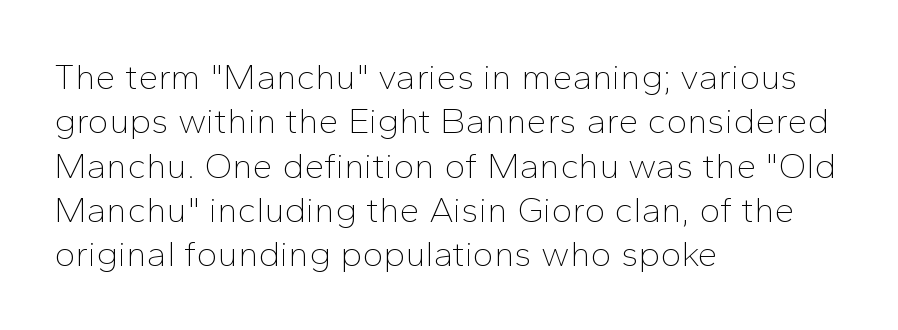
Short note: letters normally spaced. The letters advance in unequal steps, a hallmark of proportional type. A classic flush-left, rag-right setting is used for this passage. Nothing sits at the stroke ends, so this counts as sans-serif.
